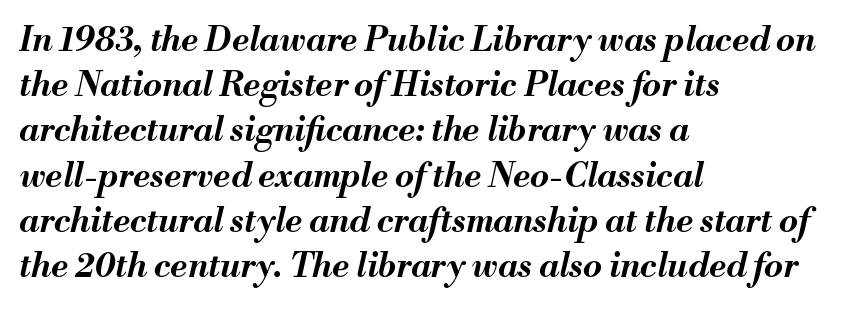
Look at the tracking — it's just the regular setting, nothing added. The rag falls on the right side of this text block. A typesetter would call this proportional, since set widths differ per character. Caption: bold face, heavy strokes. Emphasis-style slanted type is in use. Quick note: interline space is typical.
